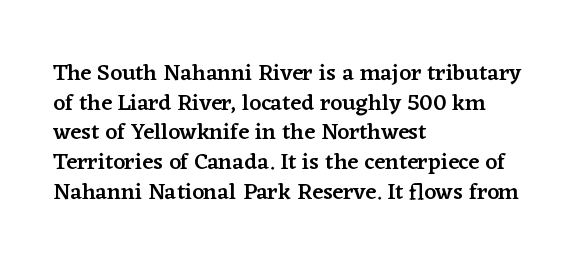
Stroke thickness is moderately raised; the sample reads as semibold. Vertical strokes here are truly vertical. The area under the type is left untouched. Summary of vertical rhythm: regular, with standard interline spacing.
